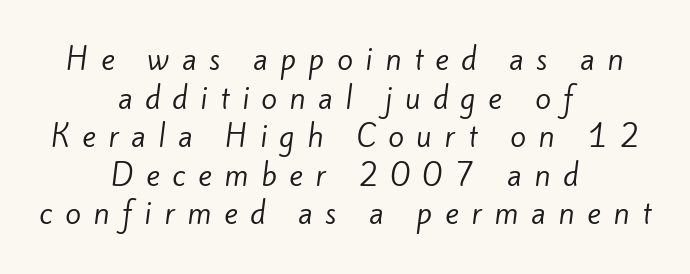
Q: Is the text bold? A: No.
Q: Is the typeface a serif or a sans-serif typeface? A: Sans-serif.
Q: Is the text underlined? A: No.
Q: How is the paragraph aligned? A: Centered.
Q: Is the spacing between letters normal or unusually wide? A: Unusually wide.
Q: Is the spacing between lines tight, normal or loose? A: Normal.
Q: Width (condensed, normal, or wide)? A: Normal.
Q: Stroke contrast? A: Low.
Q: x-height? A: Small.
Q: Monospaced? A: No.
